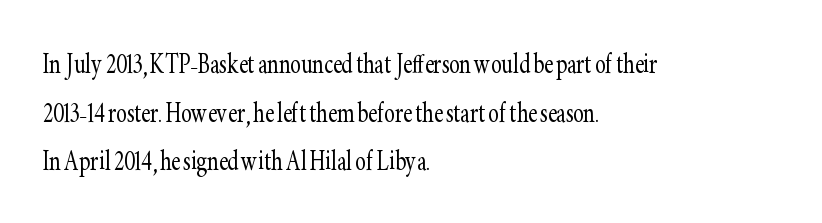
Q: Is the text bold? A: No.
Q: Is the text italic (slanted)? A: No, it is upright.
Q: Is the typeface a serif or a sans-serif typeface? A: Serif.
Q: Is the text underlined? A: No.
Q: How is the paragraph aligned? A: Left-aligned.
Q: Is the spacing between letters normal or unusually wide? A: Normal.
Q: Is the spacing between lines tight, normal or loose? A: Normal.
Q: Width (condensed, normal, or wide)? A: Condensed.
Q: Stroke contrast? A: Low.
Q: x-height? A: Small.
Q: Monospaced? A: No.
